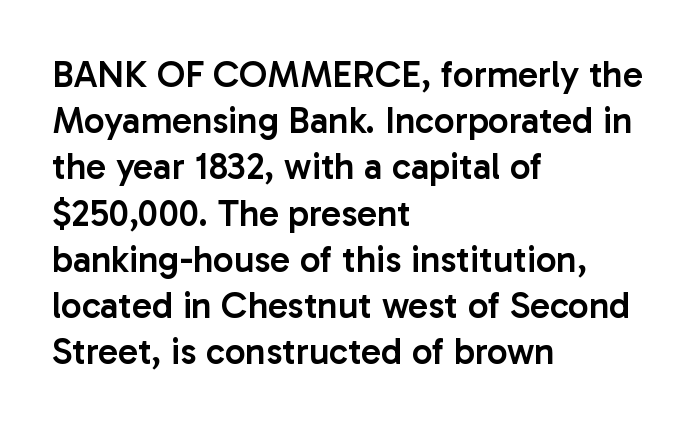
{"serif": "no", "italic": "no", "bold": "semi", "weight": "semibold", "width": "normal", "stroke_contrast": "low", "x_height": "medium", "monospaced": "no", "underline": "no", "align": "left", "line_spacing": "normal", "line_spacing_ratio": 1.25, "letter_spacing": "normal", "letter_spacing_em": 0.0, "glyph_px": 37}
